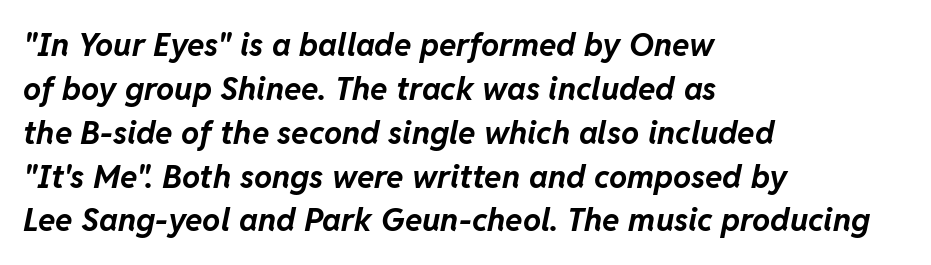
The image shows 32 px bold type, italic (leaning right); set left-aligned, normal line spacing (1.37x), normal letter spacing, not underlined; low stroke contrast and a medium x-height.
